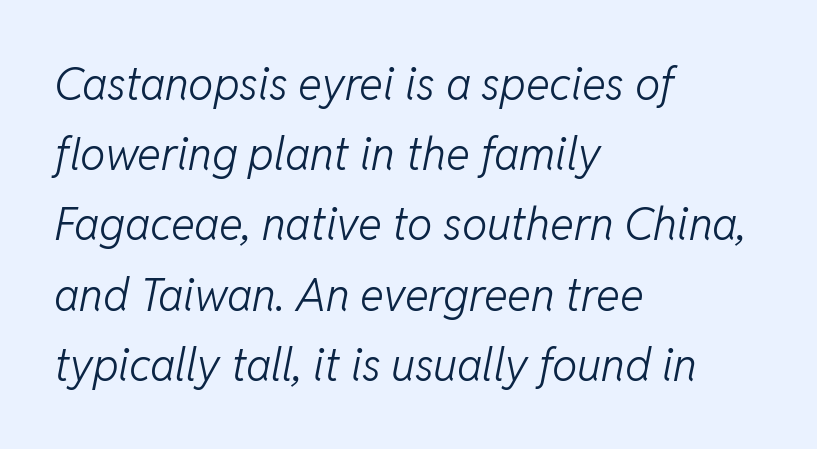
The image shows 45 px light type, italic (leaning right); set left-aligned, normal line spacing (1.56x), normal letter spacing, not underlined; low stroke contrast and a medium x-height.
